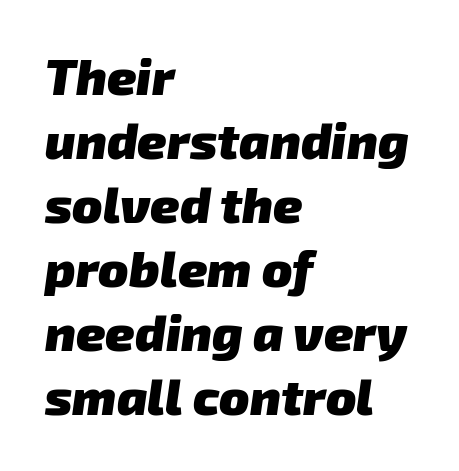
The image shows 50 px heavy sans-serif type; set left-aligned, normal line spacing (1.28x), normal letter spacing, not underlined; low stroke contrast and a medium x-height.
